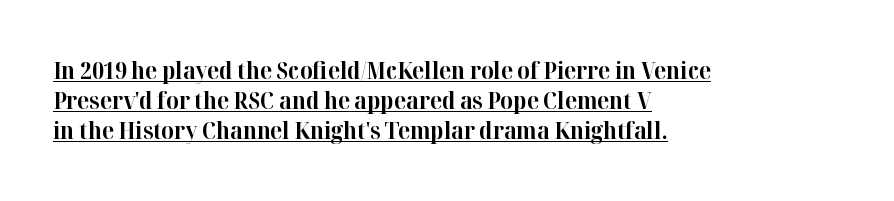
Teacher's note: observe the even left margin — that is flush-left alignment. The rendering uses the underline text-decoration. Set as a true bold cut, around the 700 mark. Observe the ordinary spacing: letters are neighbours, not strangers. Do the letters lean? They stand straight.
